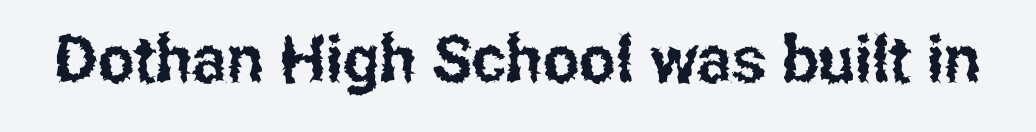
{"serif": "no", "italic": "no", "width": "condensed", "stroke_contrast": "low", "x_height": "medium", "monospaced": "no", "underline": "no", "letter_spacing": "normal", "letter_spacing_em": 0.0, "glyph_px": 65}
